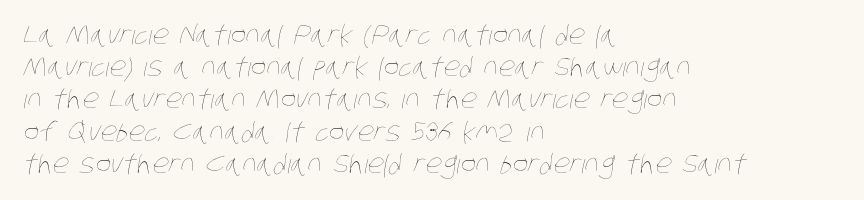
The image shows 26 px text type; set left-aligned, line spacing 1.24x, normal letter spacing, not underlined.
